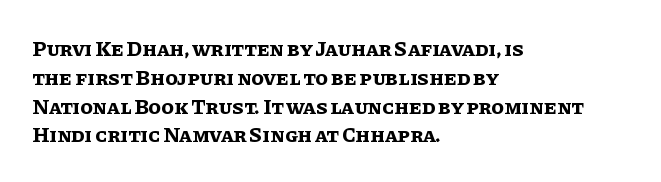
Leftover space on each line is placed entirely after the last word. The baseline area is clear. Tracking value appears to be zero — textbook default spacing. Is the type bold? Yes — the strokes are clearly thick and heavy.
